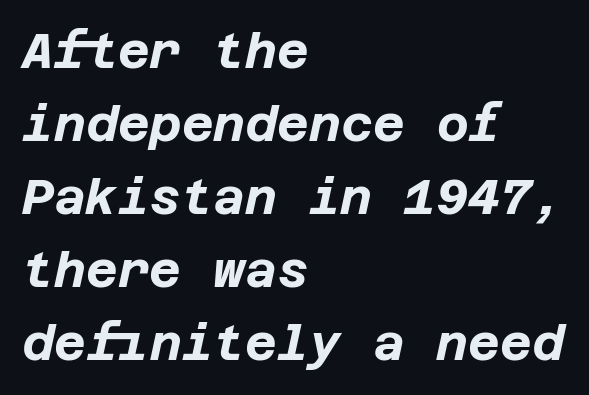
The image shows 49 px bold type, italic (leaning right); set left-aligned, normal line spacing (1.49x), normal letter spacing, not underlined; low stroke contrast and a large x-height.
